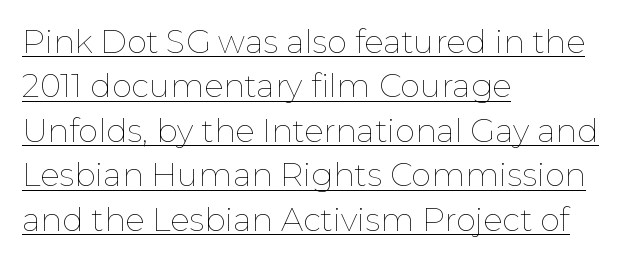
Q: Is the text bold? A: No.
Q: Is the text italic (slanted)? A: No, it is upright.
Q: Is the text underlined? A: Yes.
Q: How is the paragraph aligned? A: Left-aligned.
Q: Is the spacing between letters normal or unusually wide? A: Normal.
Q: Is the spacing between lines tight, normal or loose? A: Normal.
Q: Width (condensed, normal, or wide)? A: Normal.
Q: Stroke contrast? A: Low.
Q: x-height? A: Medium.
Q: Monospaced? A: No.
